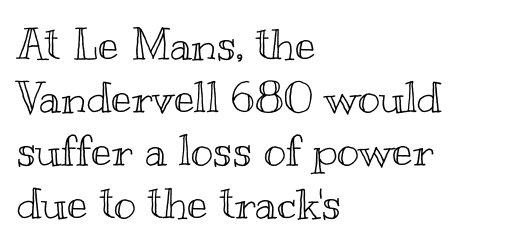
The image shows 43 px wide type, upright; set left-aligned, line spacing 1.23x, normal letter spacing, not underlined; a small x-height.
